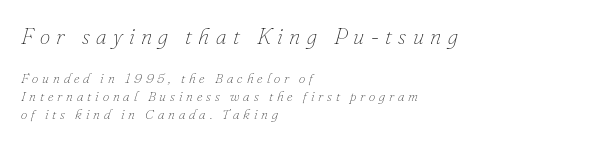
The image shows 23 px text type, italic (leaning right); set left-aligned, normal line spacing (1.28x), unusually wide letter spacing (+0.28 em), not underlined; the first (top) block is 1.64x larger.
